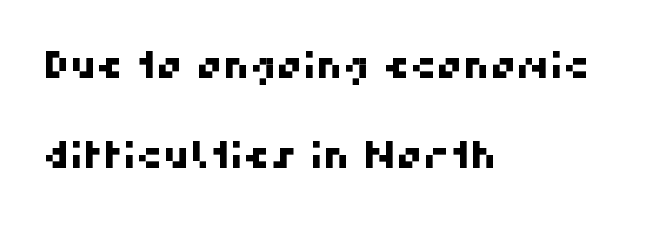
The image shows 37 px sans-serif type; set left-aligned, loose line spacing (2.43x), normal letter spacing, not underlined; high stroke contrast and a medium x-height.
